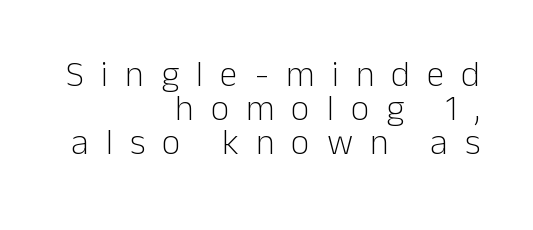
The image shows 36 px light sans-serif type, upright; set right-aligned, tight line spacing (0.95x), unusually wide letter spacing (+0.47 em), not underlined; low stroke contrast and a medium x-height.
